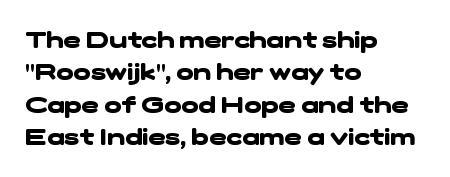
Q: Is the text bold? A: Yes.
Q: Is the text underlined? A: No.
Q: How is the paragraph aligned? A: Left-aligned.
Q: Is the spacing between letters normal or unusually wide? A: Normal.
Q: Is the spacing between lines tight, normal or loose? A: Normal.
